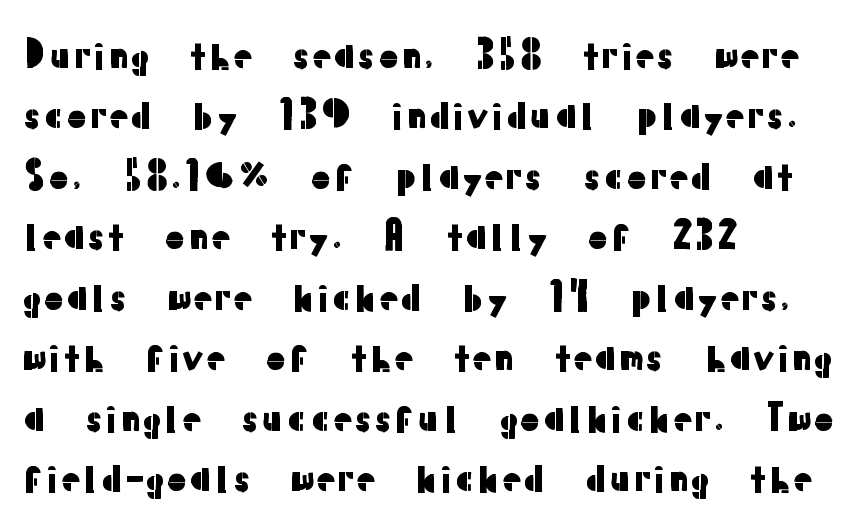
Q: Is the text italic (slanted)? A: No, it is upright.
Q: Is the typeface a serif or a sans-serif typeface? A: Sans-serif.
Q: Is the text underlined? A: No.
Q: How is the paragraph aligned? A: Left-aligned.
Q: Is the spacing between letters normal or unusually wide? A: Normal.
Q: Is the spacing between lines tight, normal or loose? A: Normal.
Q: Width (condensed, normal, or wide)? A: Normal.
Q: Stroke contrast? A: Low.
Q: x-height? A: Medium.
Q: Monospaced? A: No.
